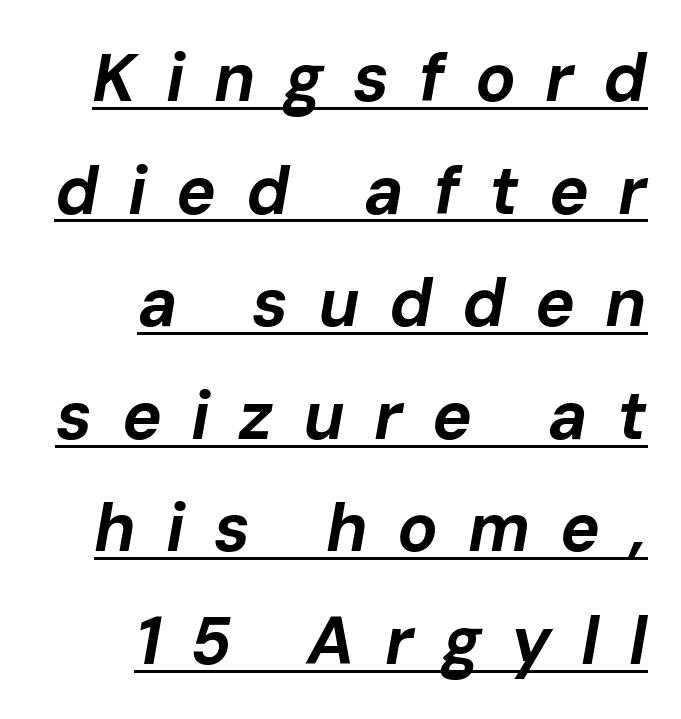
Q: Is the text bold? A: Yes.
Q: Is the text italic (slanted)? A: Yes, it leans right by about 10 degrees.
Q: Is the text underlined? A: Yes.
Q: How is the paragraph aligned? A: Right-aligned.
Q: Is the spacing between letters normal or unusually wide? A: Unusually wide.
Q: Is the spacing between lines tight, normal or loose? A: Normal.
Q: Width (condensed, normal, or wide)? A: Normal.
Q: Stroke contrast? A: Low.
Q: x-height? A: Medium.
Q: Monospaced? A: No.
